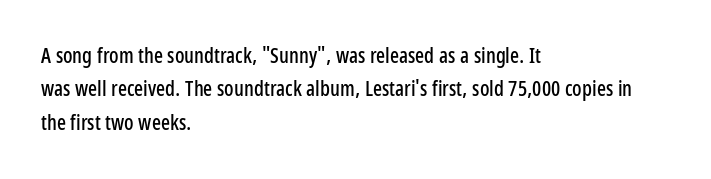
{"italic": "no", "underline": "no", "align": "left", "line_spacing": "normal", "line_spacing_ratio": 1.59, "letter_spacing": "normal", "letter_spacing_em": 0.0, "glyph_px": 21}
